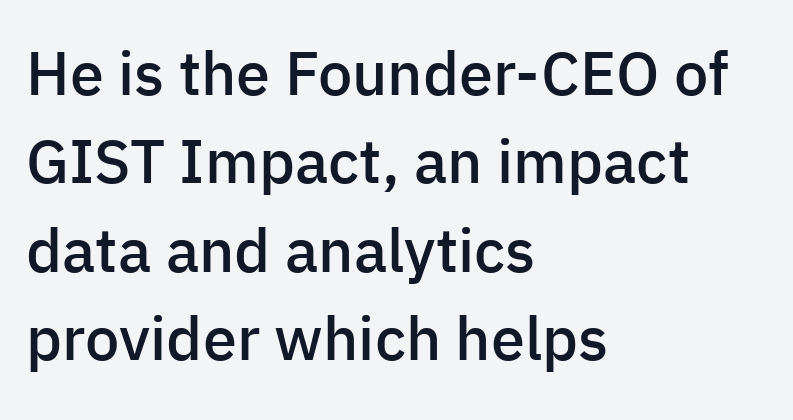
Q: Is the text bold? A: Semi-bold.
Q: Is the text italic (slanted)? A: No, it is upright.
Q: Is the typeface a serif or a sans-serif typeface? A: Sans-serif.
Q: Is the text underlined? A: No.
Q: How is the paragraph aligned? A: Left-aligned.
Q: Is the spacing between letters normal or unusually wide? A: Normal.
Q: Is the spacing between lines tight, normal or loose? A: Normal.
Q: Width (condensed, normal, or wide)? A: Normal.
Q: Stroke contrast? A: Low.
Q: x-height? A: Medium.
Q: Monospaced? A: No.
